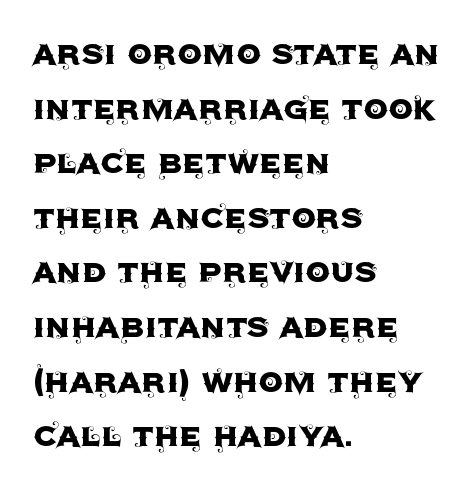
Examine the stroke ends and you'll find no serifs. The vertical gap from one line to the next is medium. Just letters on the line, the space beneath them empty. Casual observation: everything's shoved over to the left. Posture: upright roman. Is the letter spacing exaggerated? No — it looks like the ordinary default.
